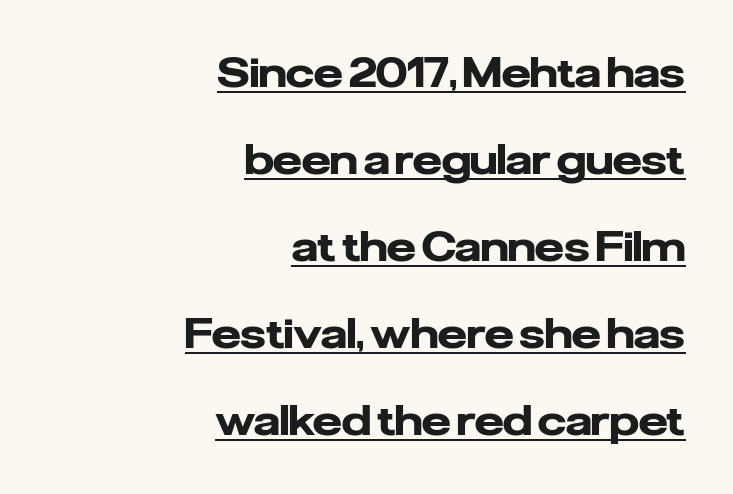
{"serif": "no", "italic": "no", "bold": "yes", "weight": "heavy", "width": "normal", "stroke_contrast": "low", "x_height": "medium", "monospaced": "no", "underline": "yes", "align": "right", "line_spacing": "loose", "line_spacing_ratio": 2.12, "letter_spacing": "normal", "letter_spacing_em": 0.0, "glyph_px": 41}
